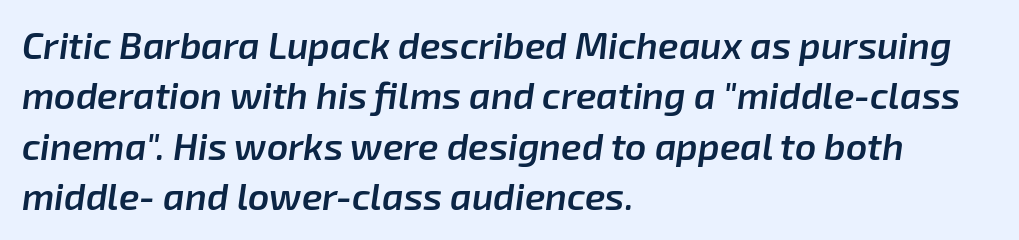
The image shows 37 px semibold type, italic (leaning right); set left-aligned, normal line spacing (1.36x), normal letter spacing, not underlined; low stroke contrast and a medium x-height.
